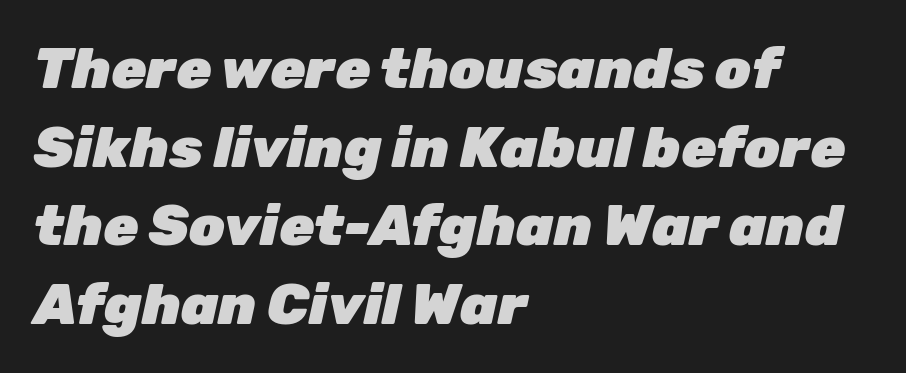
Q: Is the text bold? A: Yes.
Q: Is the text italic (slanted)? A: Yes, it leans right by about 12 degrees.
Q: Is the text underlined? A: No.
Q: How is the paragraph aligned? A: Left-aligned.
Q: Is the spacing between letters normal or unusually wide? A: Normal.
Q: Is the spacing between lines tight, normal or loose? A: Normal.
Q: Width (condensed, normal, or wide)? A: Normal.
Q: Stroke contrast? A: Low.
Q: x-height? A: Medium.
Q: Monospaced? A: No.
